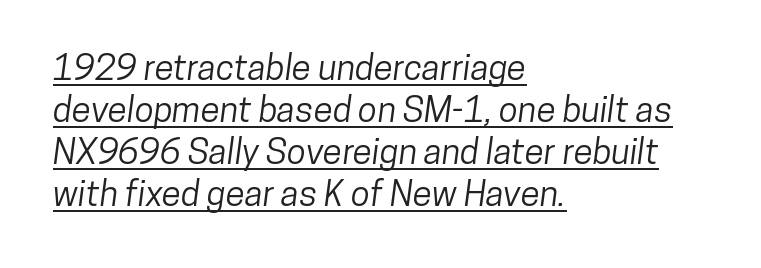
{"serif": "no", "width": "condensed", "stroke_contrast": "low", "x_height": "medium", "monospaced": "no", "underline": "yes", "align": "left", "line_spacing_ratio": 1.2, "letter_spacing": "normal", "letter_spacing_em": 0.0, "glyph_px": 35}
